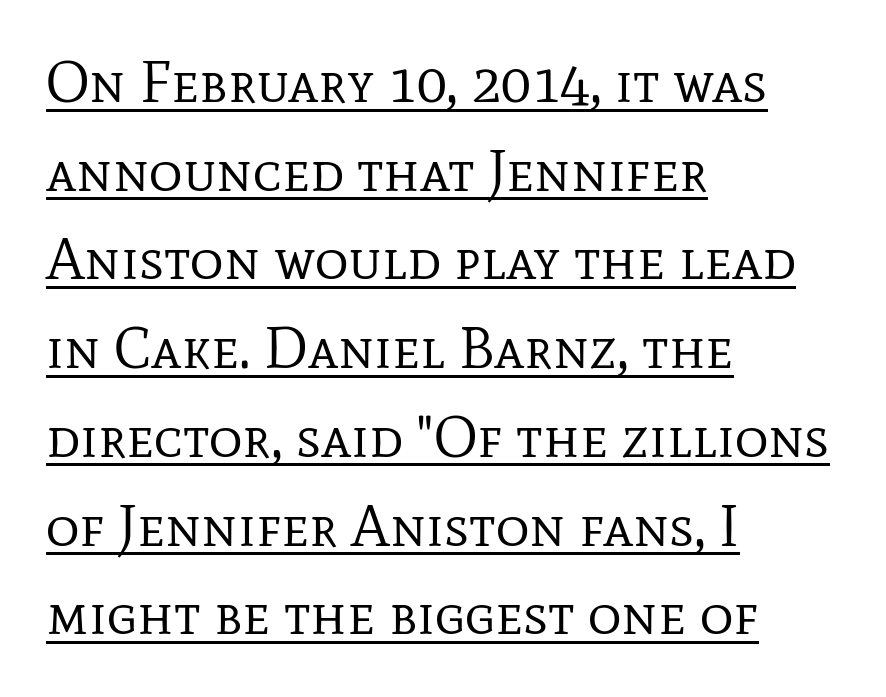
The image shows 58 px regular-weight serif type, upright; set left-aligned, normal line spacing (1.53x), normal letter spacing, underlined; low stroke contrast and a medium x-height.
